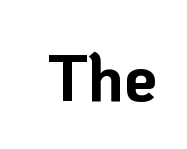
{"serif": "no", "italic": "no", "bold": "yes", "weight": "bold", "width": "normal", "stroke_contrast": "low", "x_height": "medium", "monospaced": "no", "underline": "no", "letter_spacing": "normal", "letter_spacing_em": 0.0, "glyph_px": 67}
